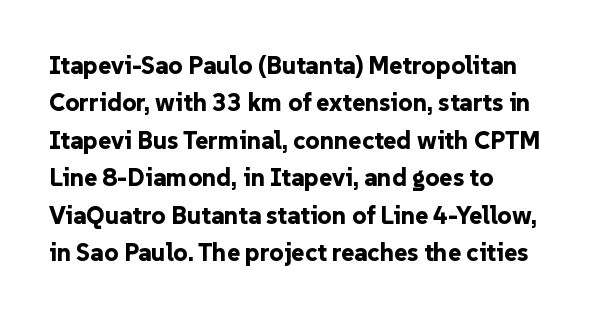
The image shows 25 px bold type, upright; set left-aligned, normal line spacing (1.5x), normal letter spacing, not underlined.
